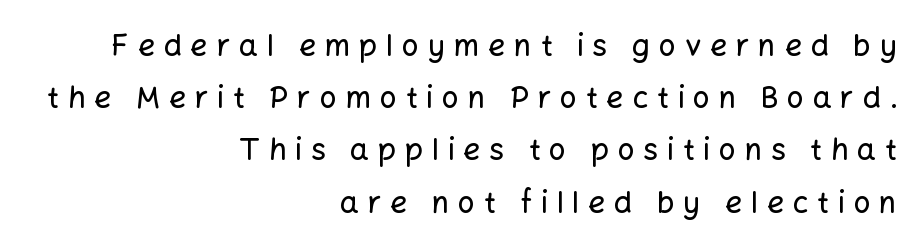
{"serif": "no", "italic": "no", "width": "normal", "stroke_contrast": "low", "x_height": "medium", "monospaced": "no", "underline": "no", "align": "right", "line_spacing_ratio": 1.74, "letter_spacing": "wide", "letter_spacing_em": 0.29, "glyph_px": 30}
